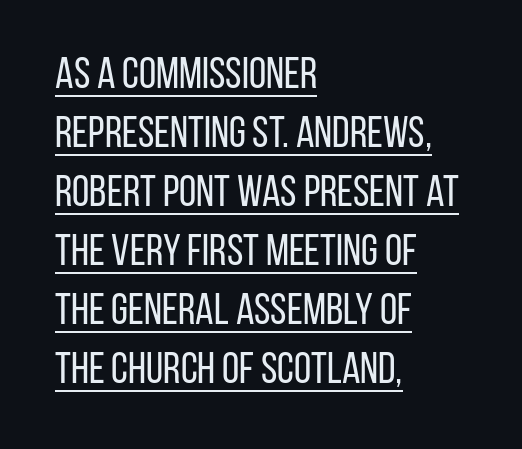
Q: Is the text bold? A: No.
Q: Is the text italic (slanted)? A: No, it is upright.
Q: Is the typeface a serif or a sans-serif typeface? A: Sans-serif.
Q: Is the text underlined? A: Yes.
Q: How is the paragraph aligned? A: Left-aligned.
Q: Is the spacing between letters normal or unusually wide? A: Normal.
Q: Is the spacing between lines tight, normal or loose? A: Normal.
Q: Width (condensed, normal, or wide)? A: Condensed.
Q: Stroke contrast? A: Low.
Q: x-height? A: Large.
Q: Monospaced? A: No.
